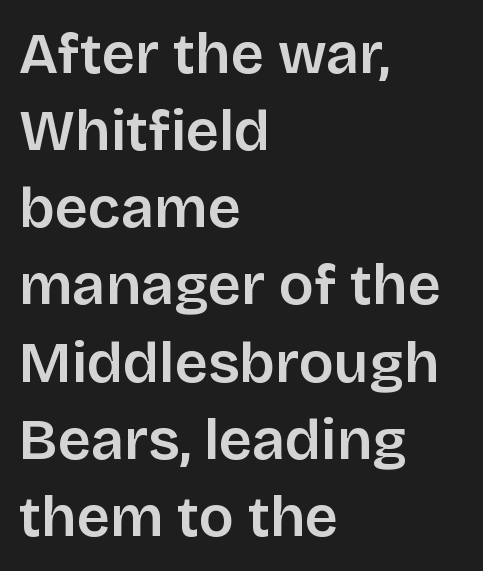
{"serif": "no", "italic": "no", "width": "normal", "stroke_contrast": "low", "x_height": "large", "monospaced": "no", "underline": "no", "align": "left", "line_spacing": "normal", "line_spacing_ratio": 1.33, "letter_spacing": "normal", "letter_spacing_em": 0.0, "glyph_px": 58}
